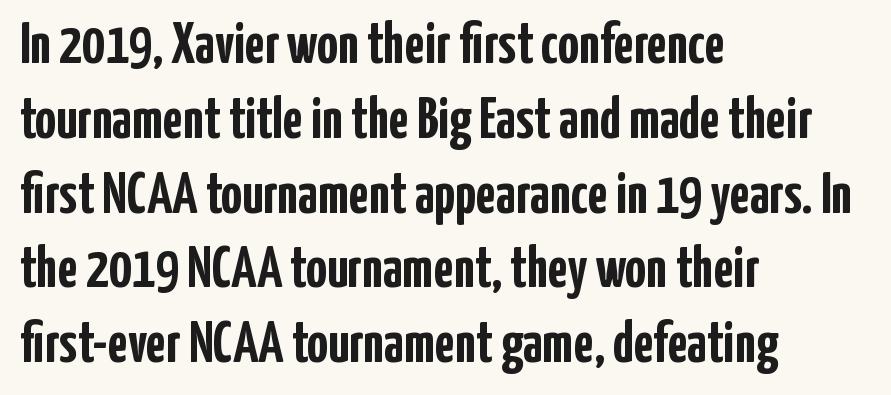
The image shows 58 px semibold, condensed sans-serif type, upright; set left-aligned, normal line spacing (1.29x), normal letter spacing, not underlined; low stroke contrast and a medium x-height.
